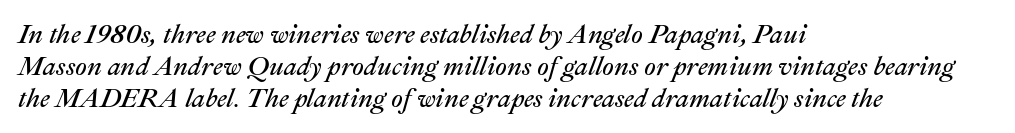
Italic? Definitely — the glyphs are oblique. Compared with typical body copy, the letter spacing here is the same. This rendering uses left alignment, leaving the right contour irregular. Decoration check: the copy has no underline. The typeface has the unassuming heft of standard copy or less.
